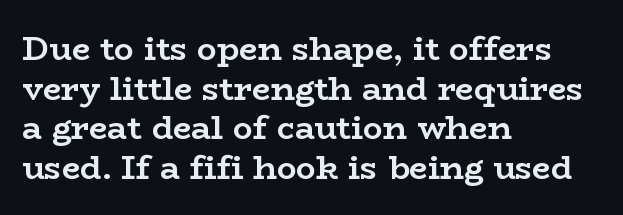
{"serif": "yes", "italic": "no", "bold": "yes", "weight": "semibold", "width": "wide", "stroke_contrast": "low", "x_height": "medium", "monospaced": "no", "underline": "no", "align": "left", "line_spacing_ratio": 1.2, "letter_spacing": "normal", "letter_spacing_em": 0.0, "glyph_px": 33}
